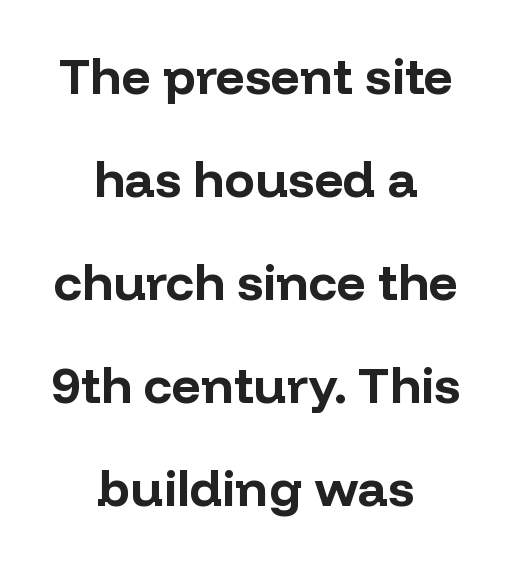
{"serif": "no", "italic": "no", "bold": "yes", "weight": "bold", "width": "normal", "stroke_contrast": "low", "x_height": "medium", "monospaced": "no", "underline": "no", "align": "center", "line_spacing": "loose", "line_spacing_ratio": 2.02, "letter_spacing": "normal", "letter_spacing_em": 0.0, "glyph_px": 51}
